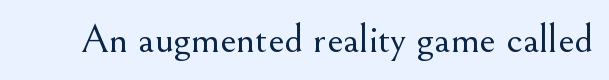
{"serif": "yes", "italic": "no", "bold": "no", "weight": "light", "width": "normal", "stroke_contrast": "medium", "x_height": "small", "monospaced": "no", "underline": "no", "letter_spacing": "normal", "letter_spacing_em": 0.0, "glyph_px": 41}
